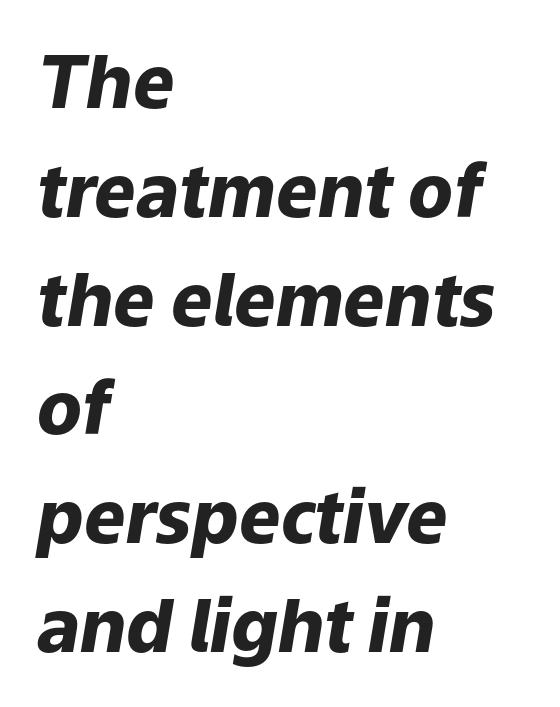
Vertical spacing — default. This sample has the flowing, uneven cadence of proportional lettering. Slant detected: the letters are inclined. Does the copy run flush right? No — it runs flush left. On the weight axis this lands at bold, roughly 700. Standard letterfit; no display-style spreading of the glyphs.
